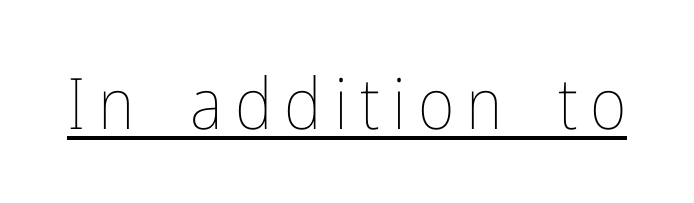
Weight: in the light-to-regular range. A typographer would call this underscored text. Spacing verdict: proportional, widths tailored to each character. Tall strokes in this sample are plumb rather than angled.
